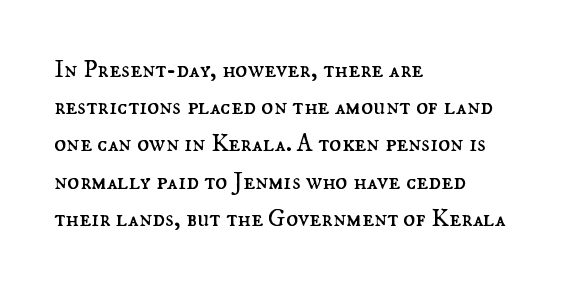
{"italic": "no", "bold": "no", "underline": "no", "align": "left", "line_spacing": "normal", "line_spacing_ratio": 1.49, "letter_spacing": "normal", "letter_spacing_em": 0.0, "glyph_px": 25}
